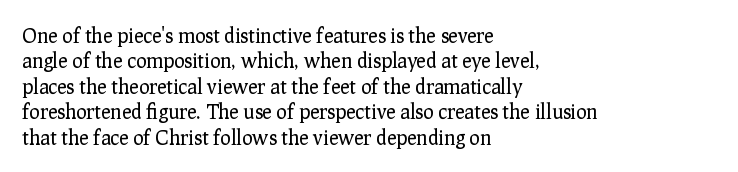
Q: Is the text bold? A: No.
Q: Is the text italic (slanted)? A: No, it is upright.
Q: Is the text underlined? A: No.
Q: How is the paragraph aligned? A: Left-aligned.
Q: Is the spacing between letters normal or unusually wide? A: Normal.
Q: Is the spacing between lines tight, normal or loose? A: Normal.
